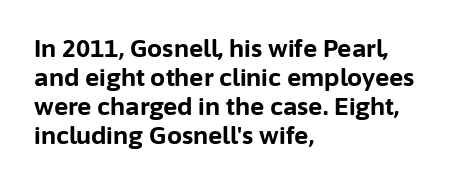
Q: Is the text bold? A: Yes.
Q: Is the text italic (slanted)? A: No, it is upright.
Q: Is the text underlined? A: No.
Q: How is the paragraph aligned? A: Left-aligned.
Q: Is the spacing between letters normal or unusually wide? A: Normal.
